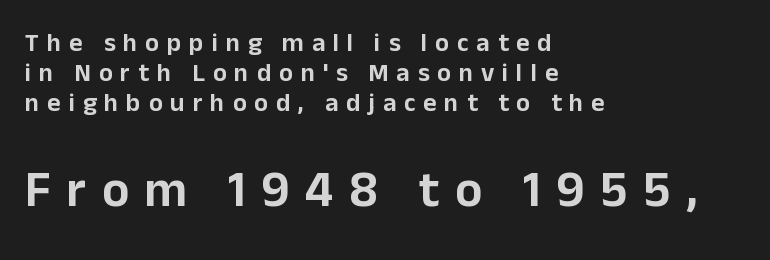
The image shows 51 px sans-serif type, upright; set left-aligned, tight line spacing (1.15x), unusually wide letter spacing (+0.3 em), not underlined; the second (bottom) block is 1.96x larger; low stroke contrast and a medium x-height.
